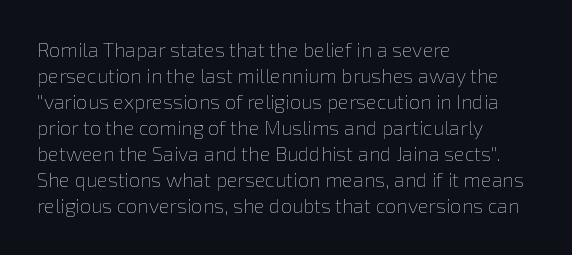
The image shows 20 px text type, upright; set left-aligned, normal line spacing (1.3x), normal letter spacing, not underlined.
